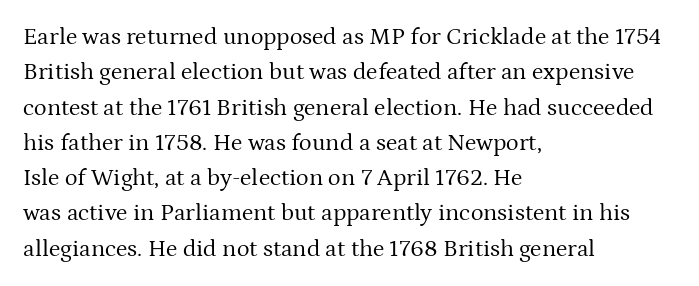
{"italic": "no", "bold": "no", "underline": "no", "align": "left", "line_spacing": "normal", "line_spacing_ratio": 1.47, "letter_spacing": "normal", "letter_spacing_em": 0.0, "glyph_px": 24}
